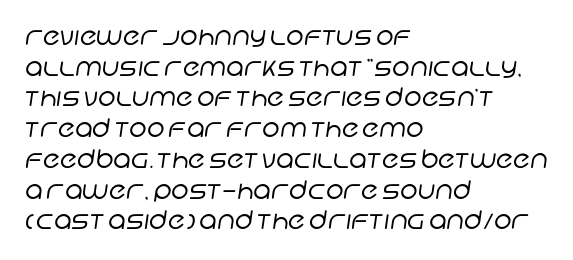
The image shows 25 px text type; set left-aligned, line spacing 1.23x, normal letter spacing, not underlined.
